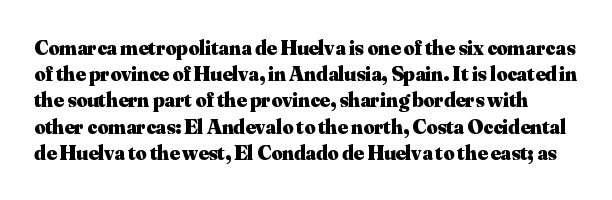
Q: Is the text bold? A: Yes.
Q: Is the text italic (slanted)? A: No, it is upright.
Q: Is the text underlined? A: No.
Q: Is the spacing between letters normal or unusually wide? A: Normal.
Q: Is the spacing between lines tight, normal or loose? A: Normal.
